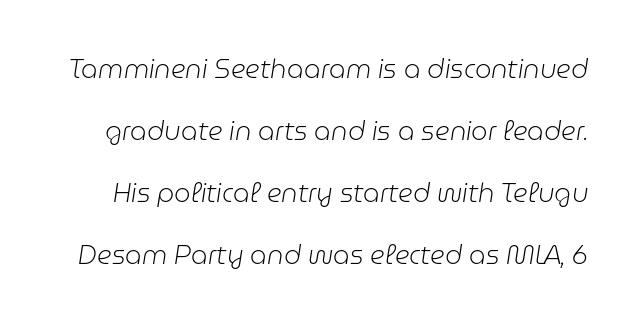
You could fit nearly another row in the gap between these rows. Just letters on the line, the space beneath them empty. The typeface has the unassuming heft of standard copy or less. This sample uses an oblique cut, with every glyph tilted off the vertical.
